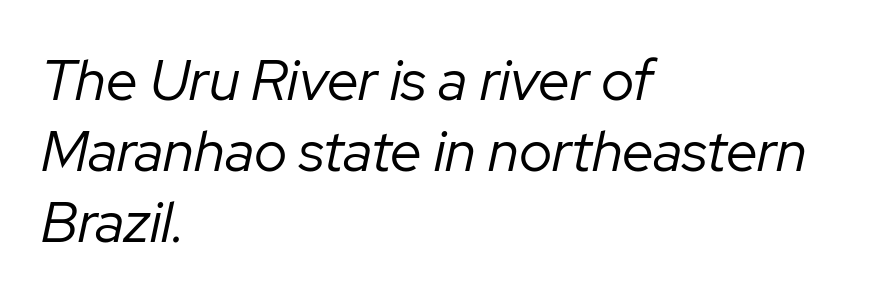
Q: Is the text bold? A: No.
Q: Is the text italic (slanted)? A: Yes, it leans right by about 12 degrees.
Q: Is the text underlined? A: No.
Q: How is the paragraph aligned? A: Left-aligned.
Q: Is the spacing between letters normal or unusually wide? A: Normal.
Q: Is the spacing between lines tight, normal or loose? A: Normal.
Q: Width (condensed, normal, or wide)? A: Normal.
Q: Stroke contrast? A: Low.
Q: x-height? A: Medium.
Q: Monospaced? A: No.
